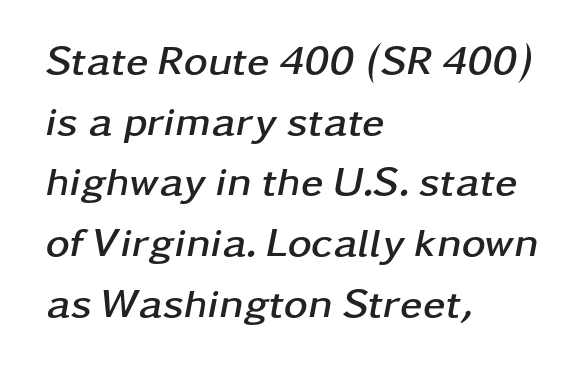
The image shows 41 px semibold, wide type, italic (leaning right); set left-aligned, normal line spacing (1.48x), normal letter spacing, not underlined; low stroke contrast and a medium x-height.
